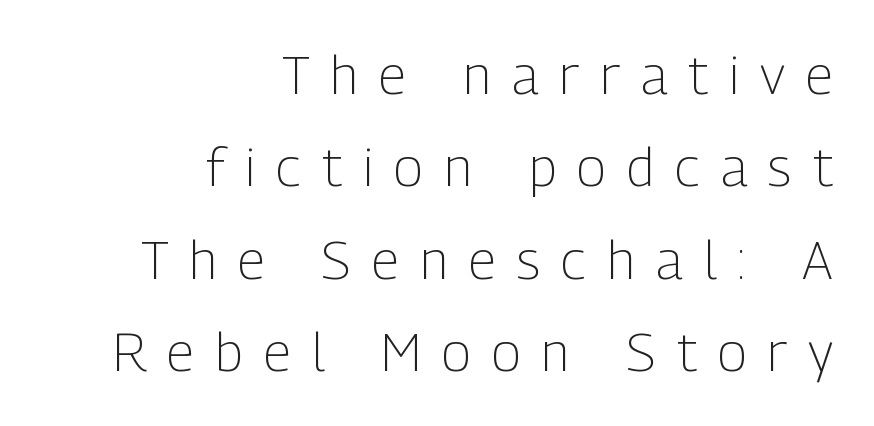
Serifs: no, the terminals of the letterforms are clean. Loose tracking; the words dissolve into strings of separated letters. No extra ink here — the face is not bold. You can tell it's not italic because the verticals are truly vertical. The rendering anchors every line to the right-hand side. Proportional: the letters do not fall into vertical columns.
